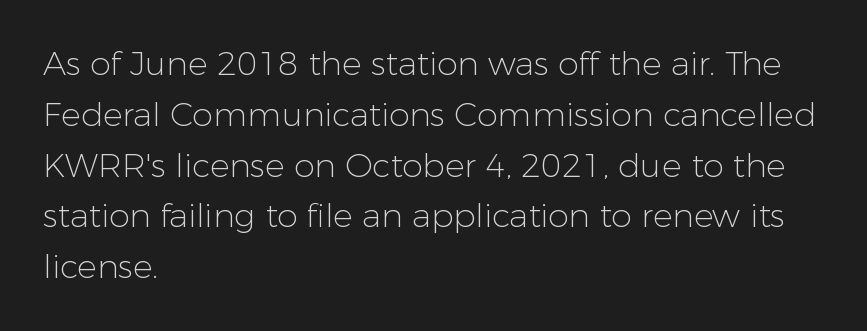
Q: Is the text bold? A: No.
Q: Is the text italic (slanted)? A: No, it is upright.
Q: Is the typeface a serif or a sans-serif typeface? A: Sans-serif.
Q: Is the text underlined? A: No.
Q: How is the paragraph aligned? A: Left-aligned.
Q: Is the spacing between letters normal or unusually wide? A: Normal.
Q: Is the spacing between lines tight, normal or loose? A: Normal.
Q: Width (condensed, normal, or wide)? A: Normal.
Q: Stroke contrast? A: Low.
Q: x-height? A: Medium.
Q: Monospaced? A: No.
